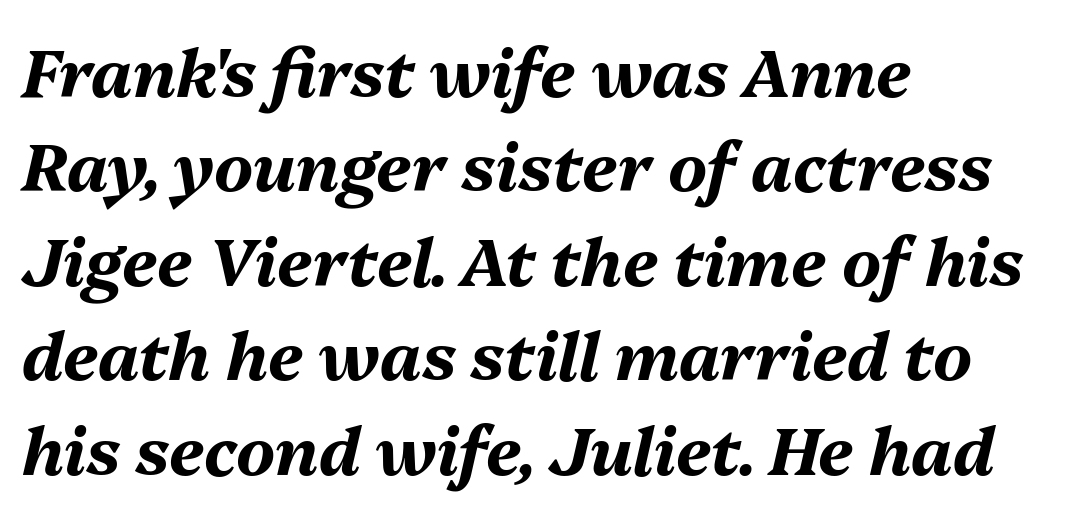
{"italic": "yes", "lean": "right", "slant_degrees": 13, "bold": "yes", "weight": "bold", "width": "normal", "stroke_contrast": "medium", "x_height": "medium", "monospaced": "no", "underline": "no", "align": "left", "line_spacing": "normal", "line_spacing_ratio": 1.43, "letter_spacing": "normal", "letter_spacing_em": 0.0, "glyph_px": 66}
